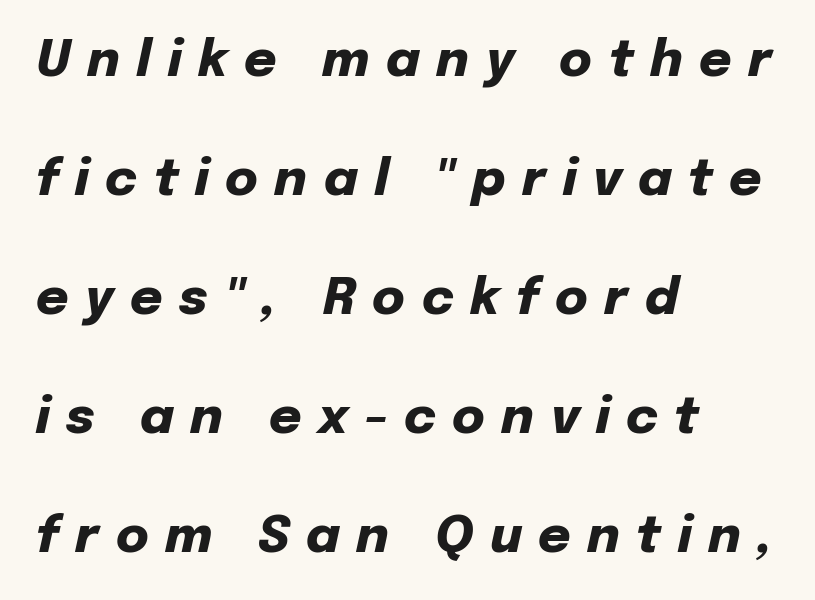
Q: Is the text bold? A: Yes.
Q: Is the text italic (slanted)? A: Yes, it leans right by about 12 degrees.
Q: Is the text underlined? A: No.
Q: How is the paragraph aligned? A: Left-aligned.
Q: Is the spacing between letters normal or unusually wide? A: Unusually wide.
Q: Is the spacing between lines tight, normal or loose? A: Loose.
Q: Width (condensed, normal, or wide)? A: Normal.
Q: Stroke contrast? A: Low.
Q: x-height? A: Medium.
Q: Monospaced? A: No.
